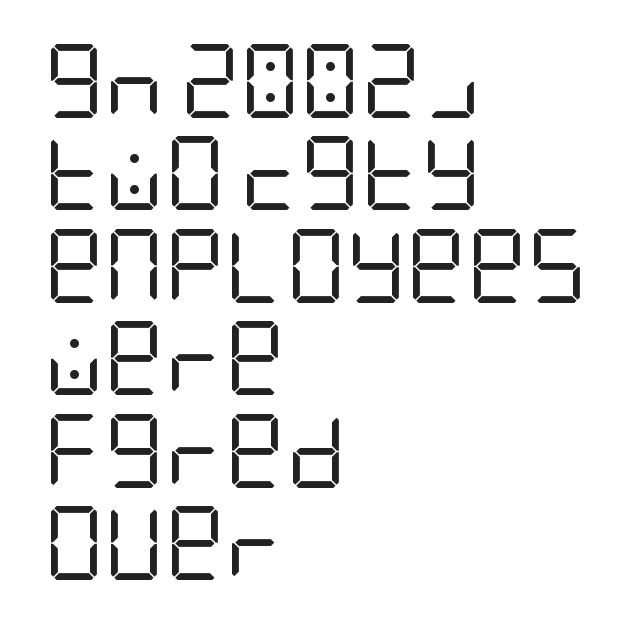
Q: Is the text bold? A: No.
Q: Is the text italic (slanted)? A: No, it is upright.
Q: Is the typeface a serif or a sans-serif typeface? A: Sans-serif.
Q: Is the text underlined? A: No.
Q: How is the paragraph aligned? A: Left-aligned.
Q: Is the spacing between letters normal or unusually wide? A: Normal.
Q: Is the spacing between lines tight, normal or loose? A: Normal.
Q: Width (condensed, normal, or wide)? A: Condensed.
Q: Stroke contrast? A: Low.
Q: x-height? A: Large.
